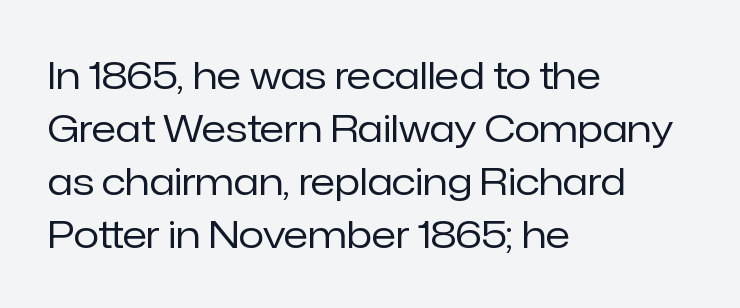
{"serif": "no", "italic": "no", "bold": "no", "weight": "regular", "width": "normal", "stroke_contrast": "low", "x_height": "medium", "monospaced": "no", "underline": "no", "align": "left", "line_spacing": "normal", "line_spacing_ratio": 1.43, "letter_spacing": "normal", "letter_spacing_em": 0.0, "glyph_px": 37}
